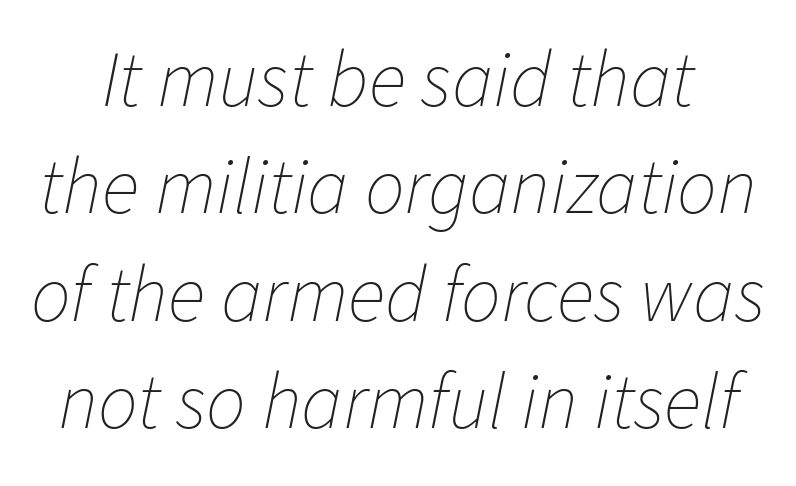
{"italic": "yes", "lean": "right", "slant_degrees": 11, "bold": "no", "weight": "thin", "width": "normal", "stroke_contrast": "low", "x_height": "medium", "monospaced": "no", "underline": "no", "line_spacing": "normal", "line_spacing_ratio": 1.36, "letter_spacing": "normal", "letter_spacing_em": 0.0, "glyph_px": 79}
